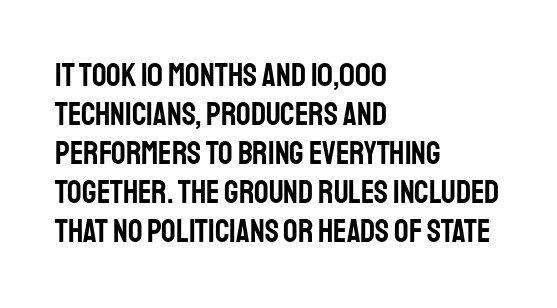
Q: Is the text italic (slanted)? A: No, it is upright.
Q: Is the typeface a serif or a sans-serif typeface? A: Sans-serif.
Q: Is the text underlined? A: No.
Q: How is the paragraph aligned? A: Left-aligned.
Q: Is the spacing between letters normal or unusually wide? A: Normal.
Q: Width (condensed, normal, or wide)? A: Condensed.
Q: Stroke contrast? A: Low.
Q: x-height? A: Large.
Q: Monospaced? A: No.
